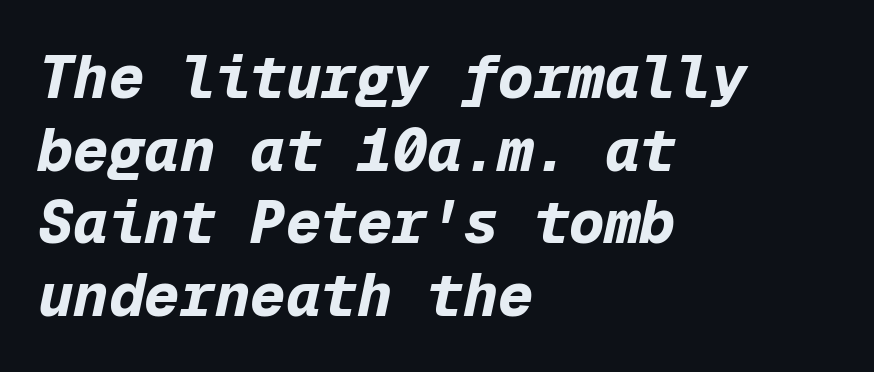
The glyphs look as if they've been sheared to an angle. As a designer I'd log this as weight 700, bold. Every row of glyphs begins at an identical x-position on the left. This sample has the even, mechanical cadence of fixed-width lettering. Is the letter spacing exaggerated? No — it looks like the ordinary default. Each row of text sits above clean, open space.
